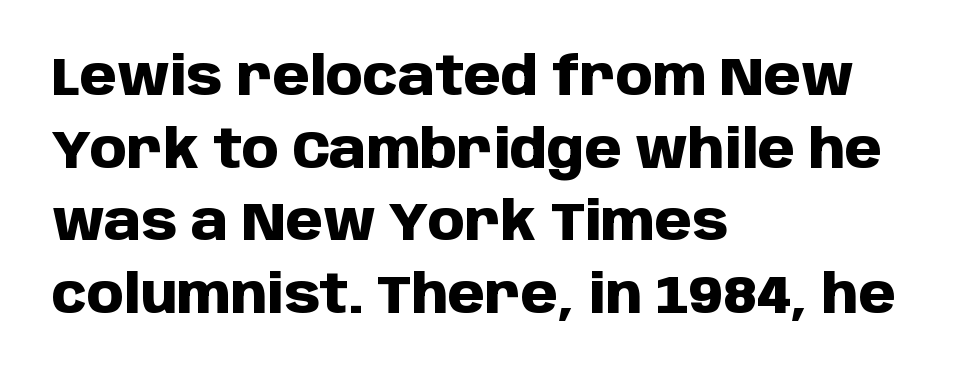
Plenty of ink on the page — the face is bold. The typography opts for an upright posture over an oblique one. Line spacing here is normal. Line beginnings align vertically; line endings do not. These lines keep a tight, regular rhythm from letter to letter.
